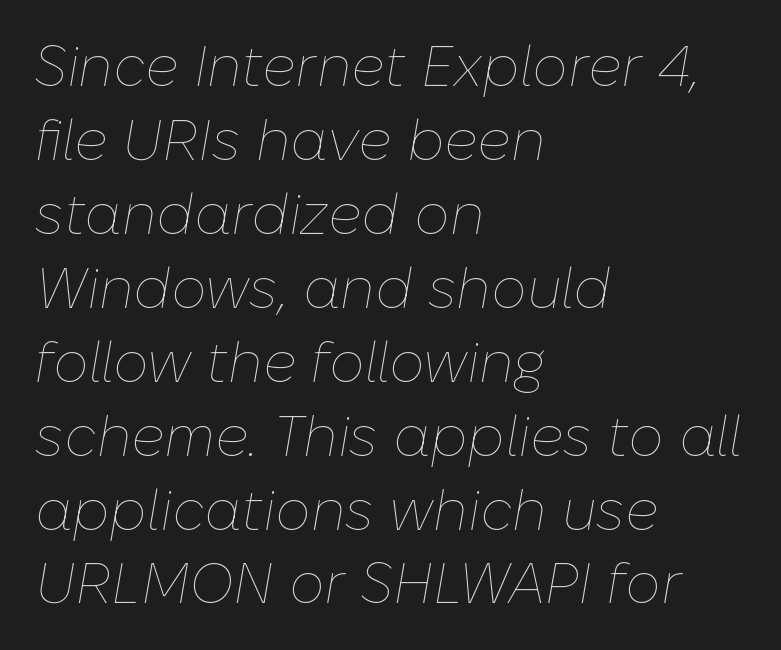
Observe the ordinary spacing: letters are neighbours, not strangers. Glance below the letters and you will spot only blank space. Emphasis-style slanted type is in use. The letters advance in unequal steps, a hallmark of proportional type. The rag falls on the right side of this text block. The weight would be labelled regular, book, light, or lighter still.
